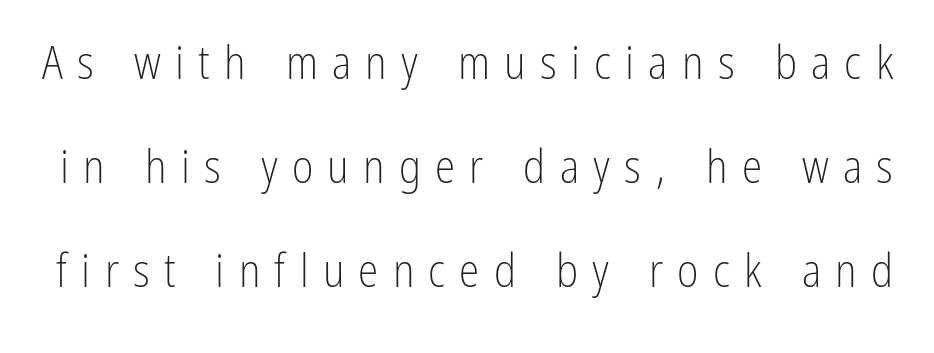
A typesetter would call this proportional, since set widths differ per character. The horizontal fit of the characters is loose and conspicuously gappy. Does the lettering tilt? It doesn't — this is upright. What's the leading like? Stretched, with rows far apart. Check where the strokes stop: nothing finishes them off — pure sans.
